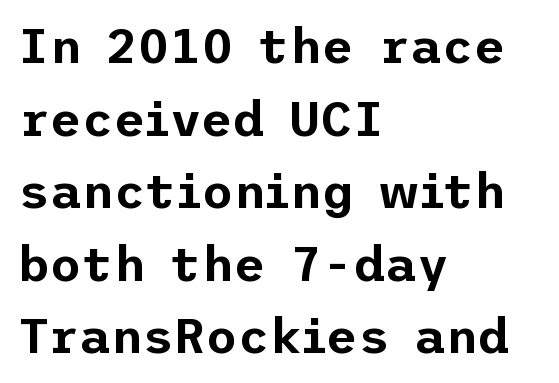
The typesetter chose a ragged-right arrangement here. Standard letterfit; no display-style spreading of the glyphs. If you measured baseline to baseline, you'd find a middling distance. This is the regular roman posture of the typeface. Is this a sans? Yes — the strokes have no serifs.
